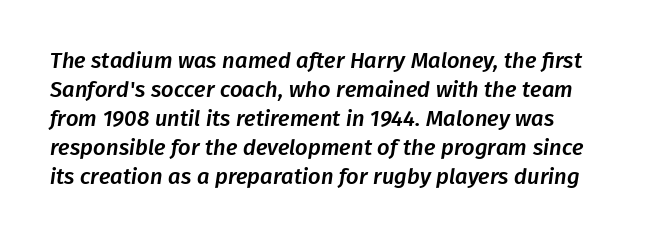
Q: Is the text underlined? A: No.
Q: Is the spacing between letters normal or unusually wide? A: Normal.
Q: Is the spacing between lines tight, normal or loose? A: Normal.
